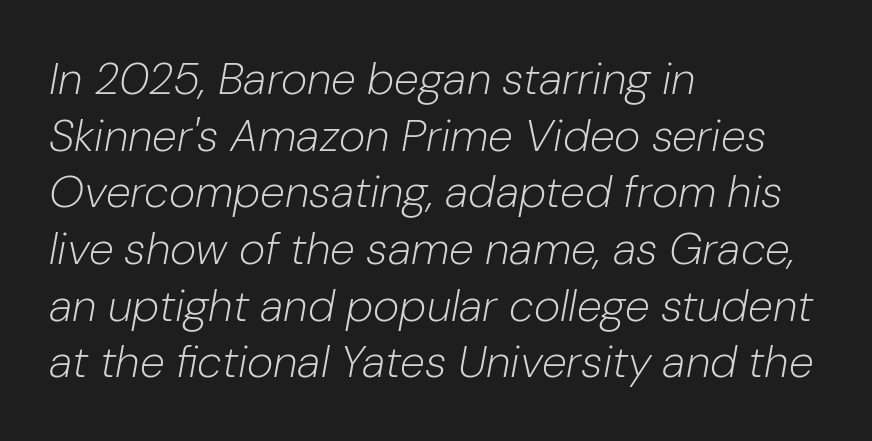
Q: Is the text bold? A: No.
Q: Is the text italic (slanted)? A: Yes, it leans right by about 10 degrees.
Q: Is the text underlined? A: No.
Q: How is the paragraph aligned? A: Left-aligned.
Q: Is the spacing between letters normal or unusually wide? A: Normal.
Q: Is the spacing between lines tight, normal or loose? A: Normal.
Q: Width (condensed, normal, or wide)? A: Normal.
Q: Stroke contrast? A: Low.
Q: x-height? A: Medium.
Q: Monospaced? A: No.
